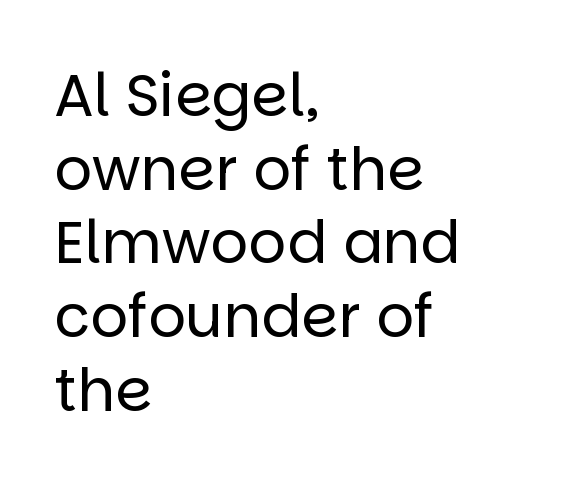
Q: Is the text bold? A: No.
Q: Is the text italic (slanted)? A: No, it is upright.
Q: Is the typeface a serif or a sans-serif typeface? A: Sans-serif.
Q: Is the text underlined? A: No.
Q: How is the paragraph aligned? A: Left-aligned.
Q: Is the spacing between letters normal or unusually wide? A: Normal.
Q: Is the spacing between lines tight, normal or loose? A: Normal.
Q: Width (condensed, normal, or wide)? A: Normal.
Q: Stroke contrast? A: Low.
Q: x-height? A: Large.
Q: Monospaced? A: No.
